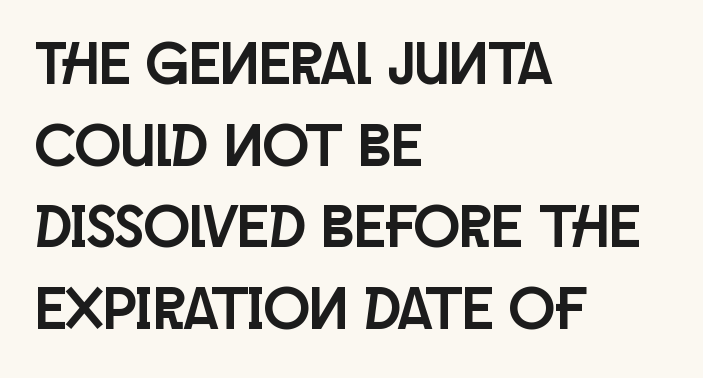
Q: Is the text italic (slanted)? A: No, it is upright.
Q: Is the typeface a serif or a sans-serif typeface? A: Sans-serif.
Q: Is the text underlined? A: No.
Q: How is the paragraph aligned? A: Left-aligned.
Q: Is the spacing between letters normal or unusually wide? A: Normal.
Q: Is the spacing between lines tight, normal or loose? A: Normal.
Q: Width (condensed, normal, or wide)? A: Condensed.
Q: Stroke contrast? A: Low.
Q: x-height? A: Large.
Q: Monospaced? A: No.
